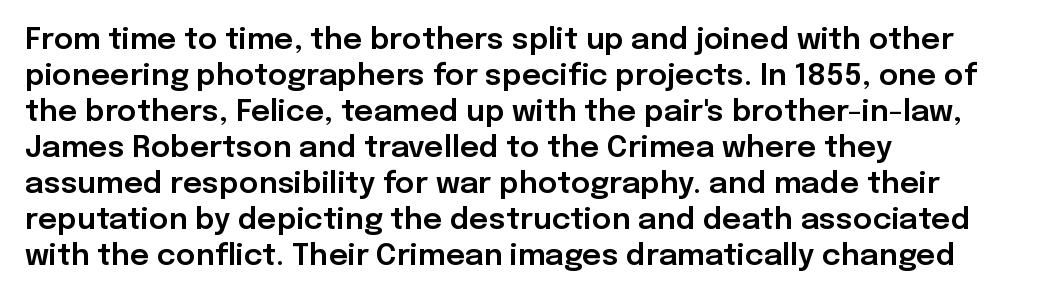
You could not count columns in this text — the font is proportionally spaced. Does the type have serifs? No, each stem ends abruptly. Is the block centered? No — it sits flush against the left margin. Nobody drew a line under any word here. Nope, not italic — everything's standing straight. The gaps between neighbouring characters are ordinary and unremarkable.
